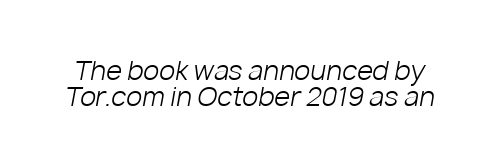
Each new line begins almost immediately beneath the previous one. Characters are canted at an angle relative to the baseline's perpendicular. Lines of text with bare space underneath. Letters have the restrained weight of plain body copy at most. Inter-character spacing is left at the font's built-in metrics.
